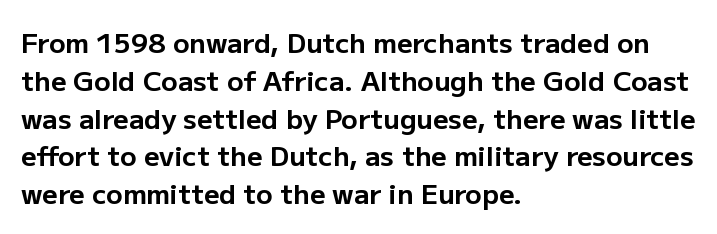
{"italic": "no", "bold": "yes", "underline": "no", "align": "left", "line_spacing": "normal", "line_spacing_ratio": 1.4, "letter_spacing": "normal", "letter_spacing_em": 0.0, "glyph_px": 27}
